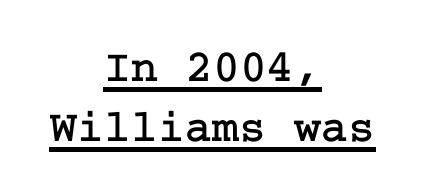
{"serif": "yes", "italic": "no", "width": "normal", "stroke_contrast": "low", "x_height": "medium", "underline": "yes", "align": "center", "line_spacing": "normal", "line_spacing_ratio": 1.3, "letter_spacing": "normal", "letter_spacing_em": 0.0, "glyph_px": 46}
